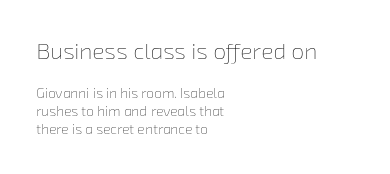
The letters look calm and open, with moderate or lighter stems. The letterforms sit shoulder to shoulder at normal distance. One glance says typical: line gaps are just what's usual. The string is rendered with underlining switched off. These two chunks differ in scale, with the top chunk taking the larger measure. A classic flush-left, rag-right setting is used for this passage.
